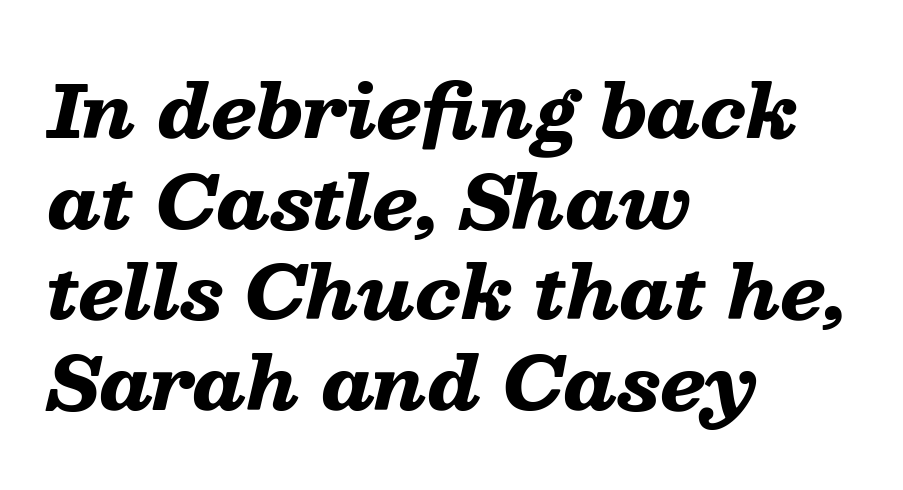
The image shows 72 px heavy, wide type, italic (leaning right); set left-aligned, normal line spacing (1.26x), normal letter spacing, not underlined; low stroke contrast and a medium x-height.
